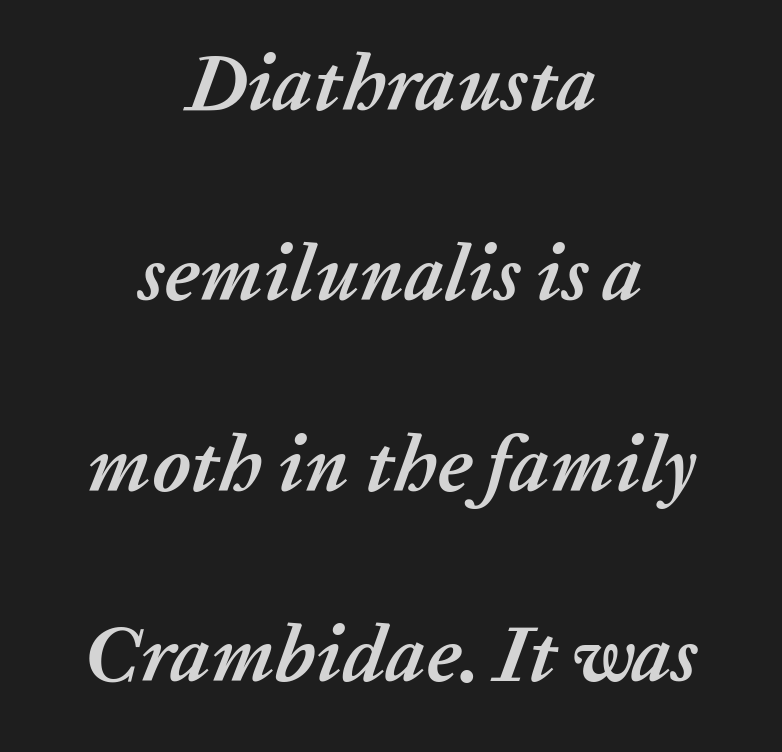
Q: Is the text bold? A: Yes.
Q: Is the text italic (slanted)? A: Yes, it leans right by about 20 degrees.
Q: Is the text underlined? A: No.
Q: How is the paragraph aligned? A: Centered.
Q: Is the spacing between letters normal or unusually wide? A: Normal.
Q: Is the spacing between lines tight, normal or loose? A: Loose.
Q: Width (condensed, normal, or wide)? A: Normal.
Q: Stroke contrast? A: Low.
Q: x-height? A: Medium.
Q: Monospaced? A: No.
